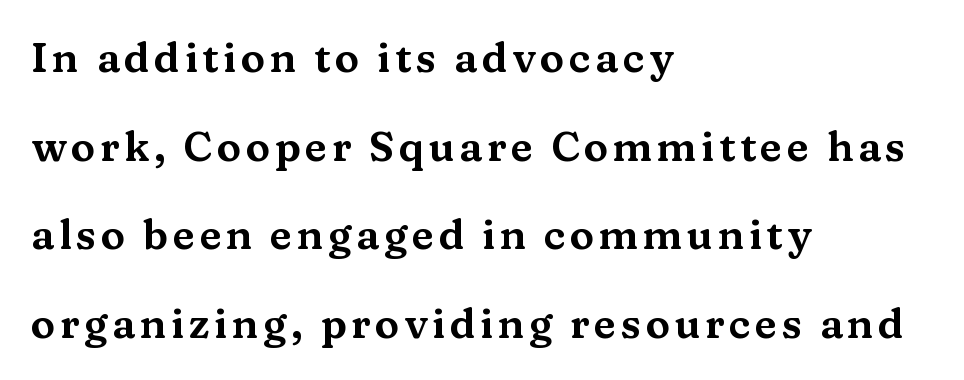
{"serif": "yes", "italic": "no", "width": "wide", "stroke_contrast": "medium", "x_height": "medium", "monospaced": "no", "underline": "no", "align": "left", "line_spacing": "loose", "line_spacing_ratio": 2.16, "glyph_px": 41}
